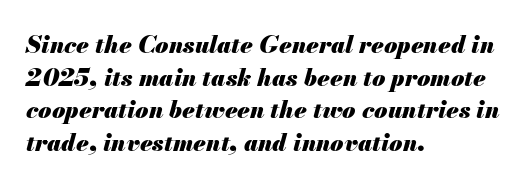
The image shows 24 px bold type, italic (leaning right); set left-aligned, normal line spacing (1.36x), normal letter spacing, not underlined.
